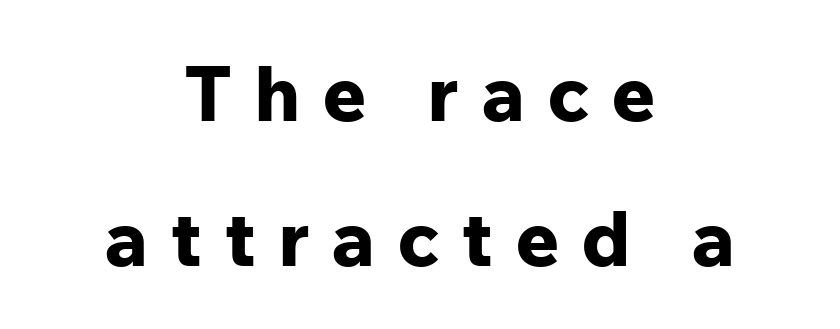
The image shows 77 px bold sans-serif type, upright; set centered, line spacing 1.88x, unusually wide letter spacing (+0.28 em), not underlined; low stroke contrast and a medium x-height.
